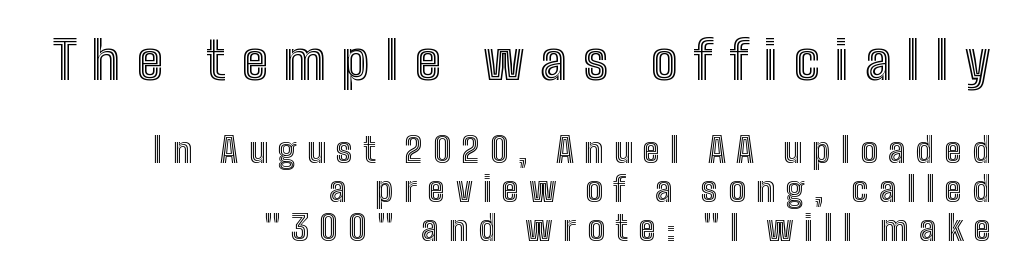
{"italic": "no", "width": "condensed", "x_height": "medium", "monospaced": "no", "underline": "no", "align": "right", "line_spacing": "tight", "line_spacing_ratio": 1.11, "letter_spacing": "wide", "letter_spacing_em": 0.3, "larger_block": "first", "size_ratio": 1.51, "glyph_px": 53}
